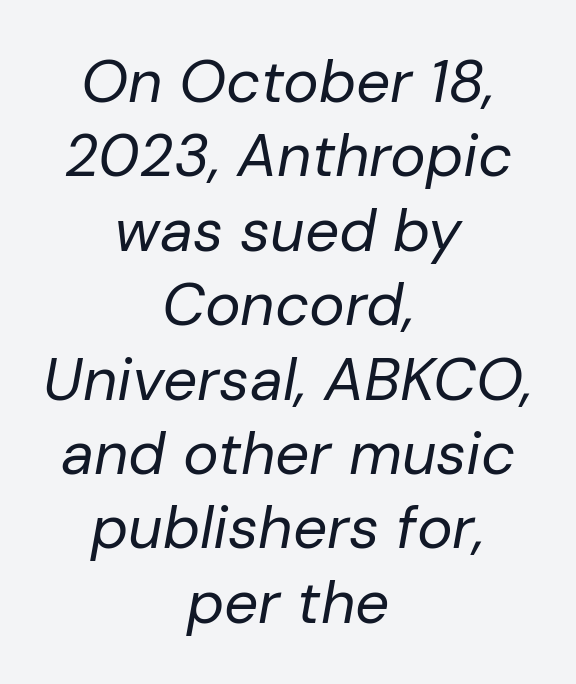
The image shows 60 px regular-weight type, italic (leaning right); set centered, line spacing 1.24x, normal letter spacing, not underlined; low stroke contrast and a medium x-height.
